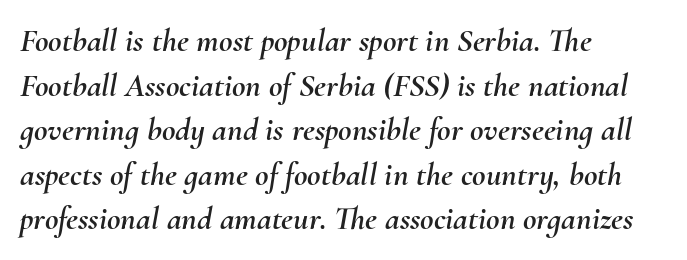
{"italic": "yes", "lean": "right", "slant_degrees": 10, "width": "normal", "stroke_contrast": "medium", "x_height": "small", "monospaced": "no", "underline": "no", "align": "left", "line_spacing": "normal", "line_spacing_ratio": 1.35, "letter_spacing": "normal", "letter_spacing_em": 0.0, "glyph_px": 33}
